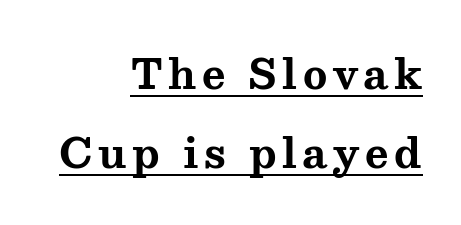
Every row of glyphs terminates at an identical x-position on the right. Unlike italic type, these characters show no tilt at all. The type family on display is of the serif kind. Character widths vary here, with narrow letters taking less room than wide ones. Summary of vertical rhythm: relaxed, with wide interline spacing. Stroke thickness is high; the sample reads as a true bold.
